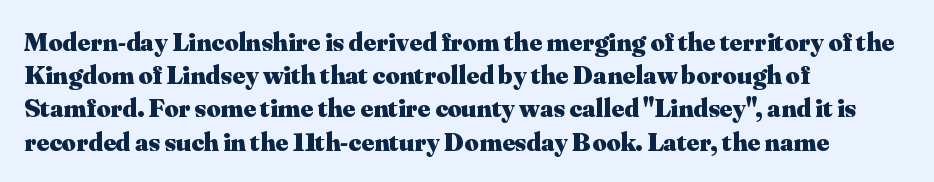
There is no visible air inserted between adjacent glyphs. In terms of weight, the rendering is a true, heavy bold. Visually the block forms a straight wall on the left and a jagged coastline on the right. Lines of text with bare space underneath. If you drew a line through each stem, it would be perfectly vertical.
